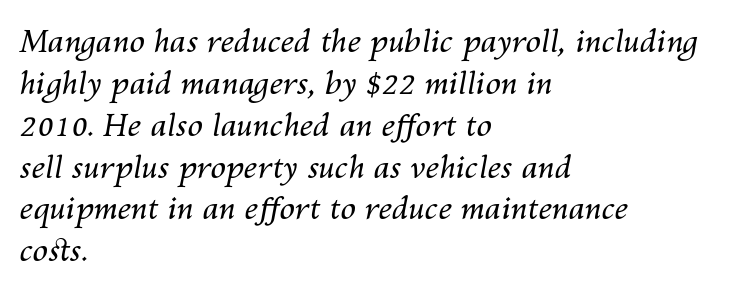
Q: Is the text bold? A: No.
Q: Is the text italic (slanted)? A: Yes, it leans right by about 10 degrees.
Q: Is the text underlined? A: No.
Q: How is the paragraph aligned? A: Left-aligned.
Q: Is the spacing between letters normal or unusually wide? A: Normal.
Q: Is the spacing between lines tight, normal or loose? A: Normal.
Q: Width (condensed, normal, or wide)? A: Normal.
Q: Stroke contrast? A: Medium.
Q: x-height? A: Medium.
Q: Monospaced? A: No.
